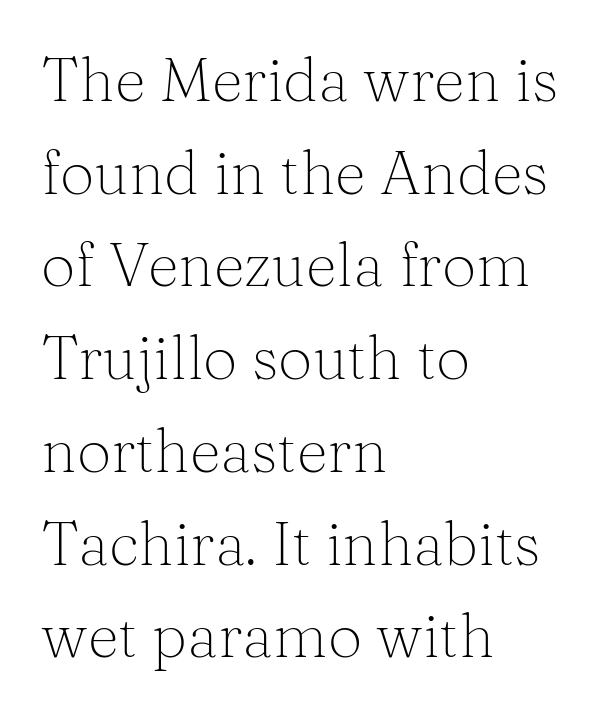
The space directly below the letters is spotless. Think of a printed novel: that variable character pitch is what you see here. The glyphs in this specimen are seriffed. In CSS terms this would be text-align: left. Posture: straight, roman, zero tilt.
